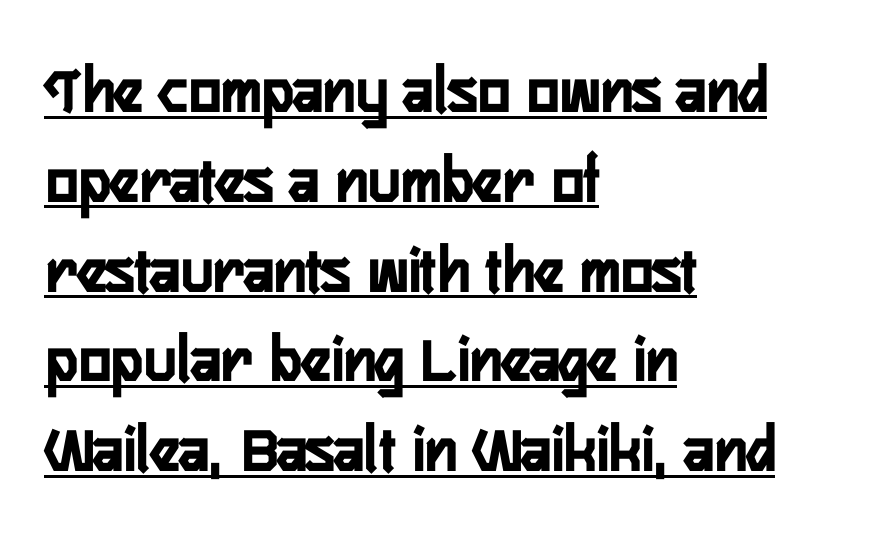
The image shows 68 px condensed sans-serif type, upright; set left-aligned, normal line spacing (1.32x), normal letter spacing, underlined; low stroke contrast and a medium x-height.
